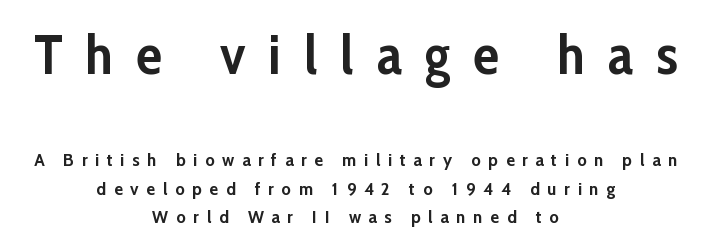
The image shows 54 px semibold sans-serif type, upright; set centered, normal line spacing (1.56x), unusually wide letter spacing (+0.43 em), not underlined; the first (top) block is 3.0x larger; low stroke contrast and a medium x-height.
